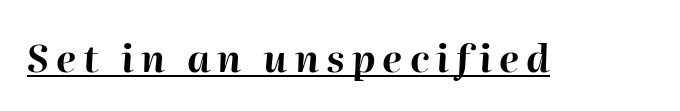
The image shows 38 px bold type, italic (leaning right); set underlined; high stroke contrast and a medium x-height.
